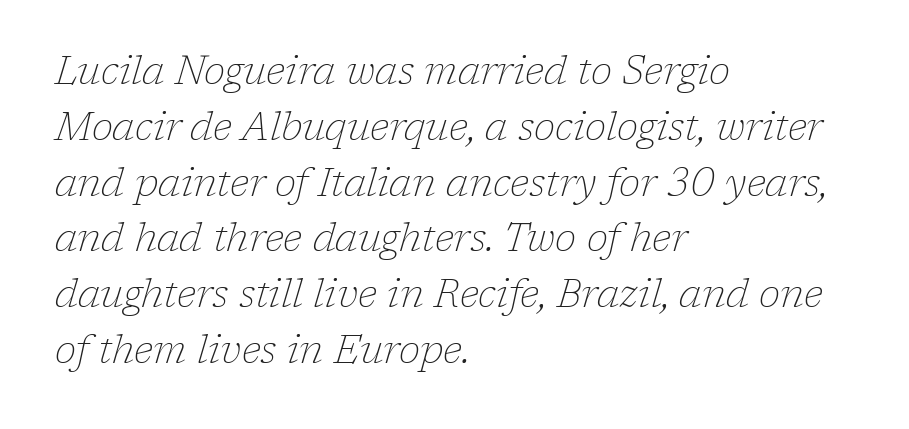
The image shows 39 px thin serif type, italic (leaning right); set left-aligned, normal line spacing (1.43x), normal letter spacing, not underlined; low stroke contrast and a medium x-height.
